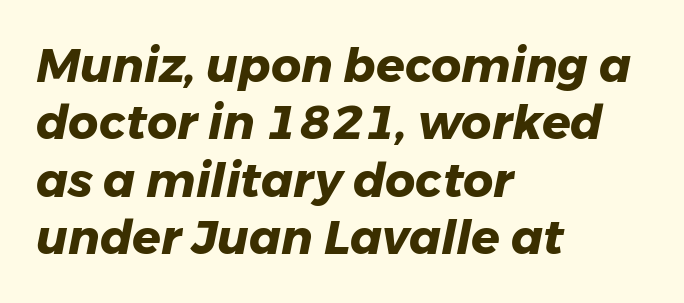
The image shows 47 px heavy type, italic (leaning right); set left-aligned, line spacing 1.22x, normal letter spacing, not underlined; low stroke contrast and a medium x-height.
